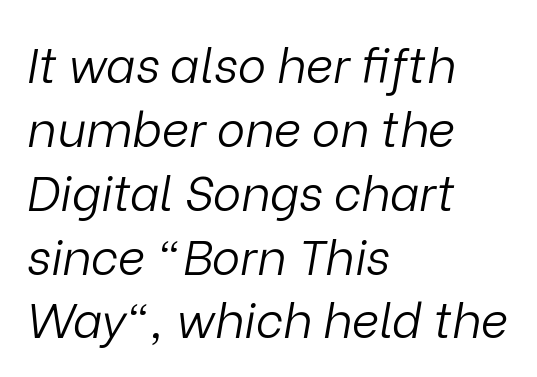
{"italic": "yes", "lean": "right", "slant_degrees": 9, "bold": "no", "weight": "light", "width": "normal", "stroke_contrast": "low", "x_height": "medium", "monospaced": "no", "underline": "no", "align": "left", "line_spacing": "normal", "line_spacing_ratio": 1.33, "letter_spacing": "normal", "letter_spacing_em": 0.0, "glyph_px": 48}
